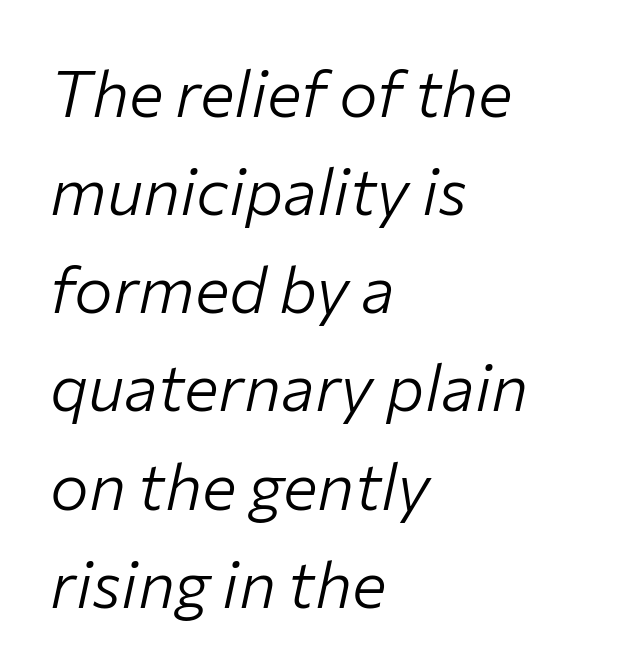
{"italic": "yes", "lean": "right", "slant_degrees": 12, "bold": "no", "weight": "light", "width": "normal", "stroke_contrast": "low", "x_height": "medium", "monospaced": "no", "underline": "no", "align": "left", "line_spacing": "normal", "line_spacing_ratio": 1.51, "letter_spacing": "normal", "letter_spacing_em": 0.0, "glyph_px": 65}
